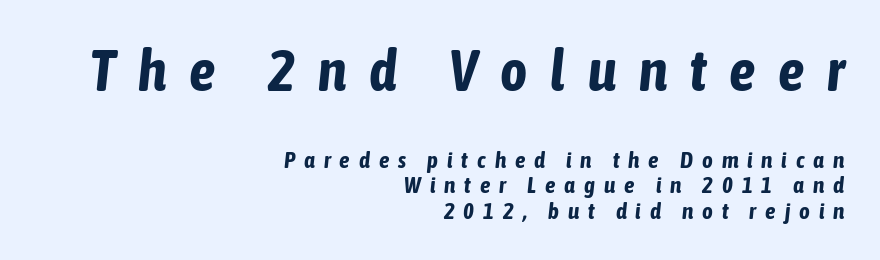
The image shows 58 px bold, condensed type, italic (leaning right); set right-aligned, tight line spacing (1.1x), unusually wide letter spacing (+0.39 em), not underlined; the first (top) block is 2.52x larger; low stroke contrast and a medium x-height.
